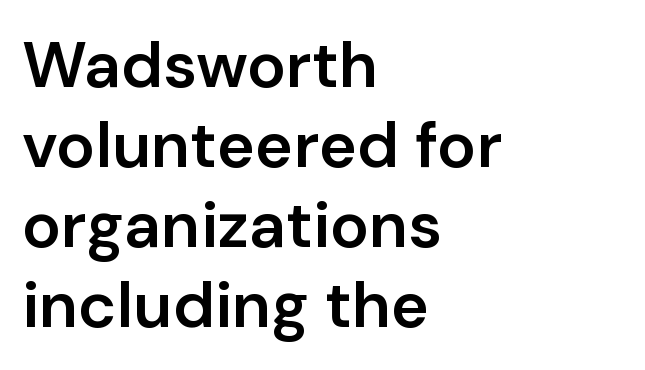
Q: Is the text bold? A: Semi-bold.
Q: Is the text italic (slanted)? A: No, it is upright.
Q: Is the typeface a serif or a sans-serif typeface? A: Sans-serif.
Q: Is the text underlined? A: No.
Q: How is the paragraph aligned? A: Left-aligned.
Q: Is the spacing between letters normal or unusually wide? A: Normal.
Q: Width (condensed, normal, or wide)? A: Normal.
Q: Stroke contrast? A: Low.
Q: x-height? A: Medium.
Q: Monospaced? A: No.
